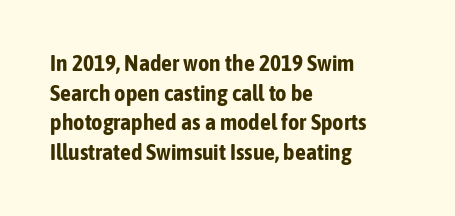
Q: Is the text bold? A: Yes.
Q: Is the text italic (slanted)? A: No, it is upright.
Q: Is the text underlined? A: No.
Q: How is the paragraph aligned? A: Left-aligned.
Q: Is the spacing between letters normal or unusually wide? A: Normal.
Q: Is the spacing between lines tight, normal or loose? A: Normal.
